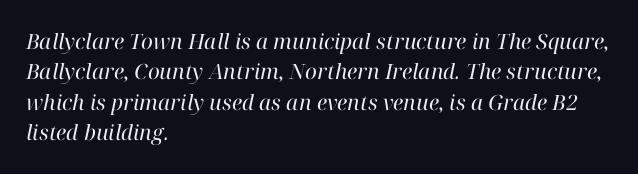
{"italic": "yes", "lean": "right", "slant_degrees": 12, "bold": "no", "underline": "no", "align": "left", "line_spacing": "normal", "line_spacing_ratio": 1.45, "letter_spacing": "normal", "letter_spacing_em": 0.0, "glyph_px": 21}
